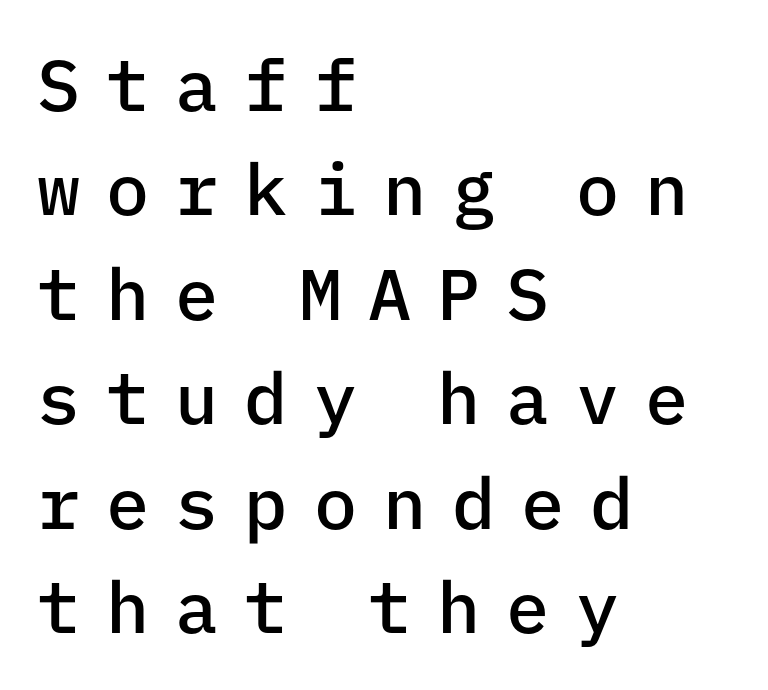
The image shows 72 px semibold sans-serif type, upright, monospaced; set left-aligned, normal line spacing (1.45x), unusually wide letter spacing (+0.36 em), not underlined; low stroke contrast and a medium x-height.
